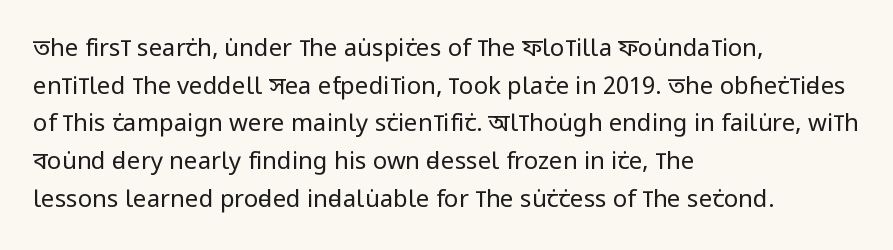
{"italic": "no", "bold": "no", "underline": "no", "align": "left", "line_spacing": "normal", "line_spacing_ratio": 1.57, "letter_spacing": "normal", "letter_spacing_em": 0.0, "glyph_px": 24}
